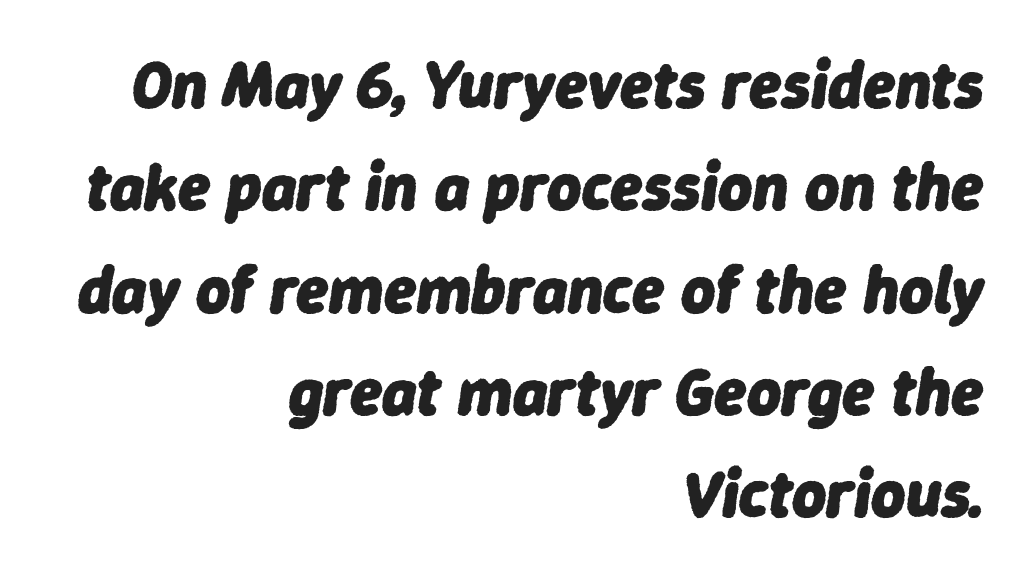
The image shows 66 px heavy type, italic (leaning right); set right-aligned, normal line spacing (1.55x), normal letter spacing, not underlined; low stroke contrast and a medium x-height.
